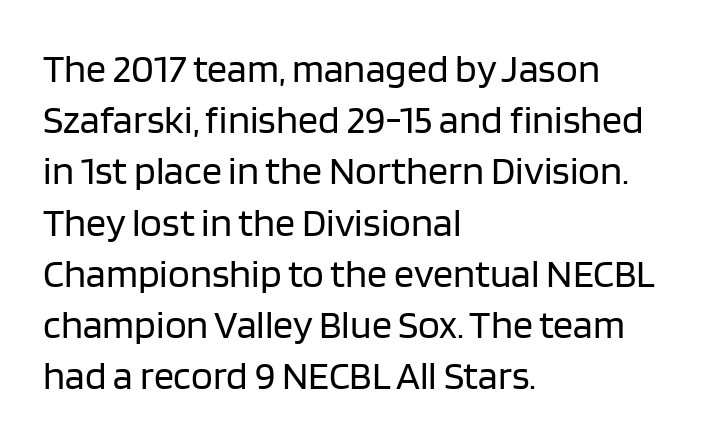
The image shows 40 px regular-weight sans-serif type, upright; set left-aligned, normal line spacing (1.28x), normal letter spacing, not underlined; low stroke contrast and a large x-height.
